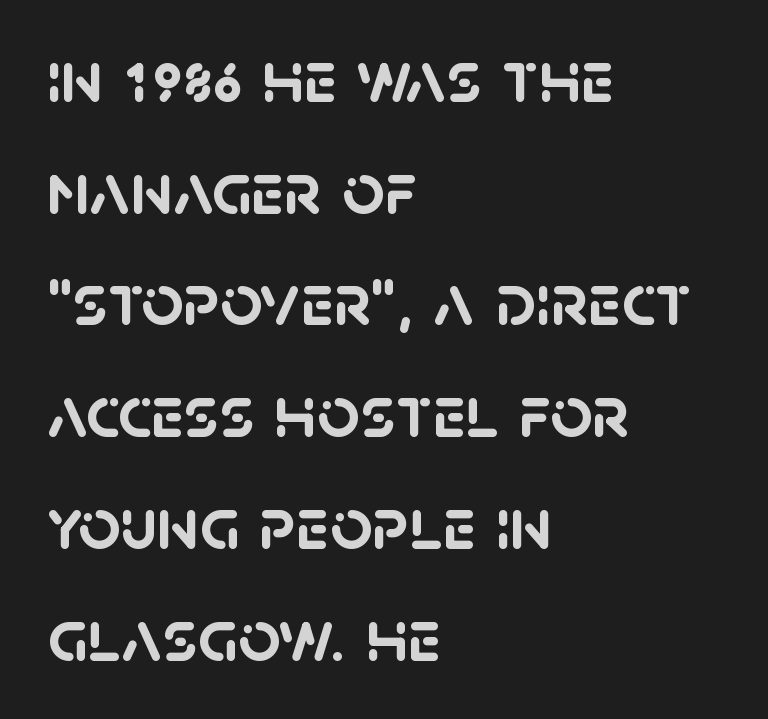
The glyphs are unaccompanied by any horizontal stroke below them. Bold? Absolutely — the strokes are thick and heavy. These lines stack with their left ends in a neat column. Spacing between characters is what you'd get straight out of the box.
